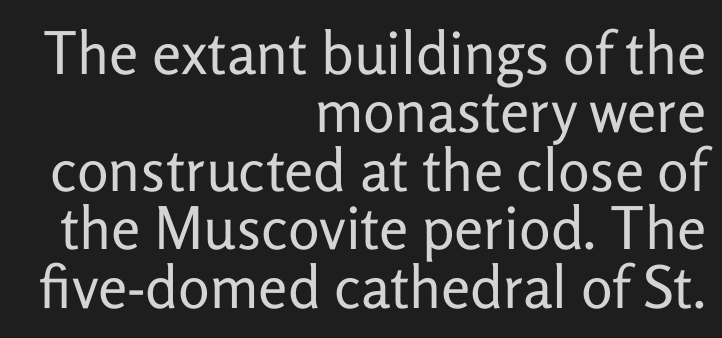
{"serif": "no", "italic": "no", "bold": "no", "weight": "regular", "width": "normal", "stroke_contrast": "low", "x_height": "medium", "monospaced": "no", "underline": "no", "align": "right", "line_spacing": "tight", "line_spacing_ratio": 0.99, "letter_spacing": "normal", "letter_spacing_em": 0.0, "glyph_px": 59}
